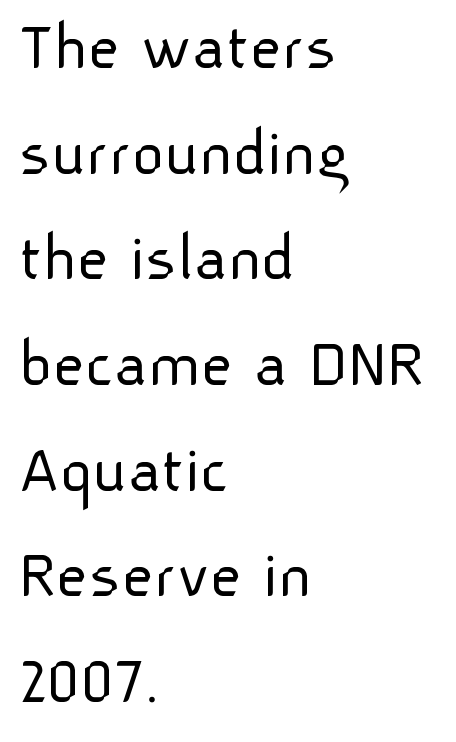
The leading is moderate, giving the passage an even texture. Varying glyph widths throughout — classic text-font behaviour. Decoration check: the copy has no underline. When letters stand straight like this, we call the style roman or upright. Weight: in the light-to-regular range. The letters sit at their default tracking, neither squeezed nor spread.
